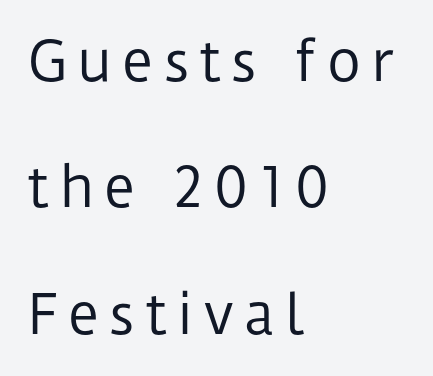
{"serif": "no", "italic": "no", "bold": "no", "weight": "regular", "width": "normal", "stroke_contrast": "low", "x_height": "medium", "monospaced": "no", "underline": "no", "align": "left", "line_spacing": "loose", "line_spacing_ratio": 2.34, "glyph_px": 54}
